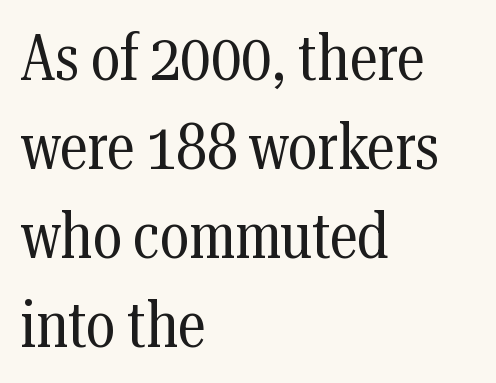
{"serif": "yes", "italic": "no", "bold": "no", "weight": "regular", "width": "condensed", "stroke_contrast": "medium", "x_height": "medium", "monospaced": "no", "underline": "no", "align": "left", "line_spacing": "normal", "line_spacing_ratio": 1.39, "letter_spacing": "normal", "letter_spacing_em": 0.0, "glyph_px": 64}
